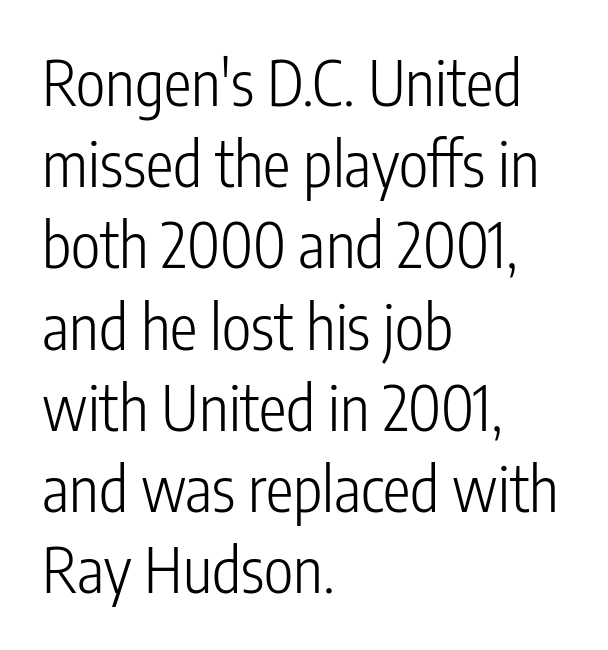
Q: Is the text bold? A: No.
Q: Is the text italic (slanted)? A: No, it is upright.
Q: Is the typeface a serif or a sans-serif typeface? A: Sans-serif.
Q: Is the text underlined? A: No.
Q: How is the paragraph aligned? A: Left-aligned.
Q: Is the spacing between letters normal or unusually wide? A: Normal.
Q: Is the spacing between lines tight, normal or loose? A: Normal.
Q: Width (condensed, normal, or wide)? A: Condensed.
Q: Stroke contrast? A: Low.
Q: x-height? A: Medium.
Q: Monospaced? A: No.
